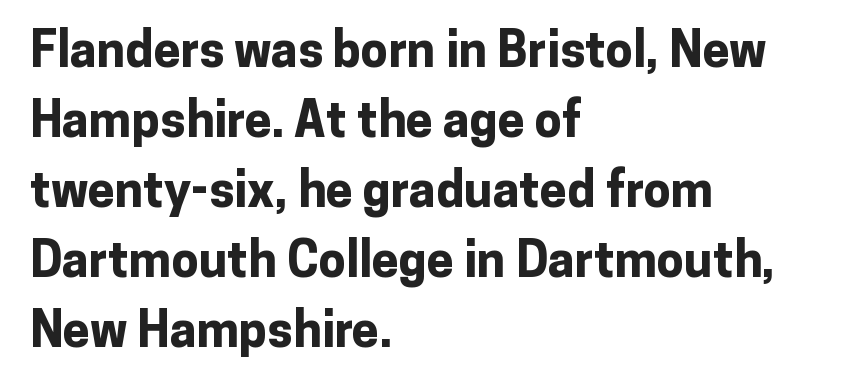
{"serif": "no", "italic": "no", "bold": "yes", "weight": "bold", "width": "normal", "stroke_contrast": "low", "x_height": "medium", "monospaced": "no", "underline": "no", "align": "left", "line_spacing": "normal", "line_spacing_ratio": 1.43, "letter_spacing": "normal", "letter_spacing_em": 0.0, "glyph_px": 49}
